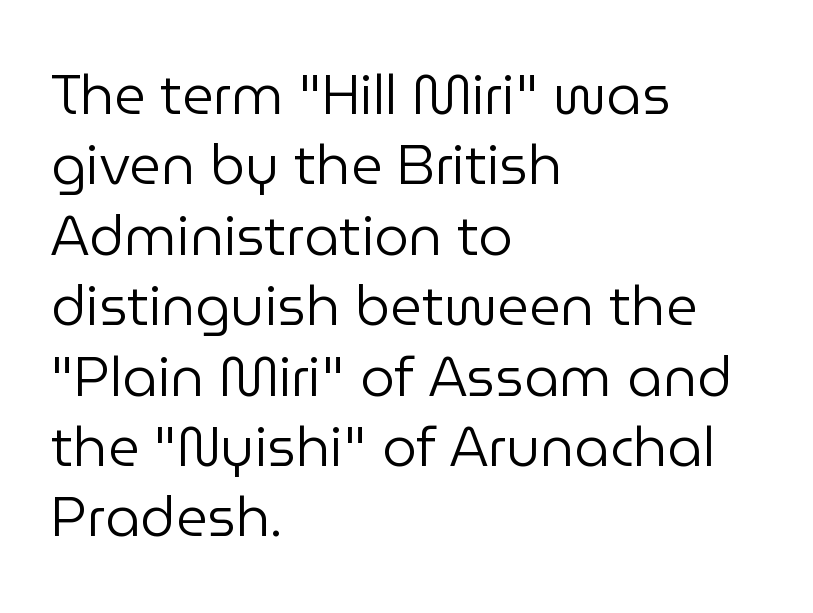
The words here are not underlined. Rendered with straight, roman letterforms. No heavy texture on the line: the type isn't bold. The rendering keeps characters at their native spacing.
